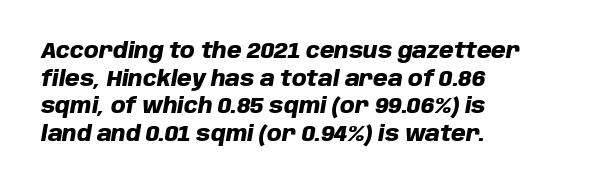
The image shows 21 px bold type, italic (leaning right); set left-aligned, normal line spacing (1.31x), normal letter spacing, not underlined.
